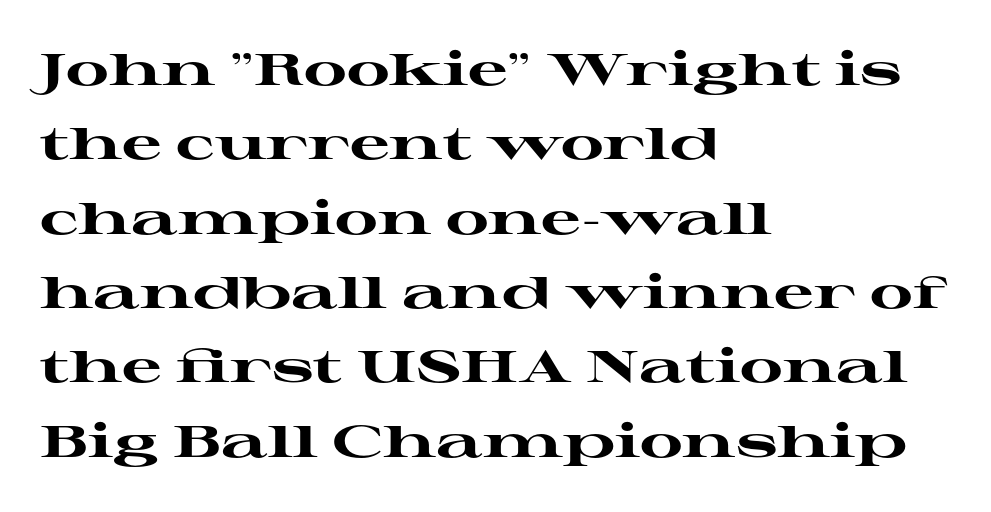
Each letter's strokes conclude with small projecting serifs. Descenders are the only things crossing below the line. Caption: standard tracking, unaltered. The lettering stays uniformly vertical, giving the passage a roman look.
